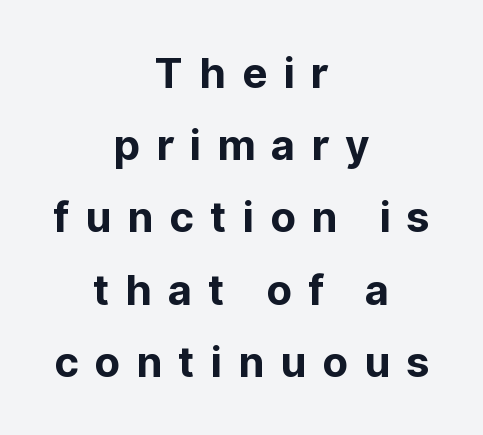
Q: Is the text bold? A: Yes.
Q: Is the text italic (slanted)? A: No, it is upright.
Q: Is the typeface a serif or a sans-serif typeface? A: Sans-serif.
Q: Is the text underlined? A: No.
Q: How is the paragraph aligned? A: Centered.
Q: Is the spacing between letters normal or unusually wide? A: Unusually wide.
Q: Width (condensed, normal, or wide)? A: Normal.
Q: Stroke contrast? A: Low.
Q: x-height? A: Medium.
Q: Monospaced? A: No.
